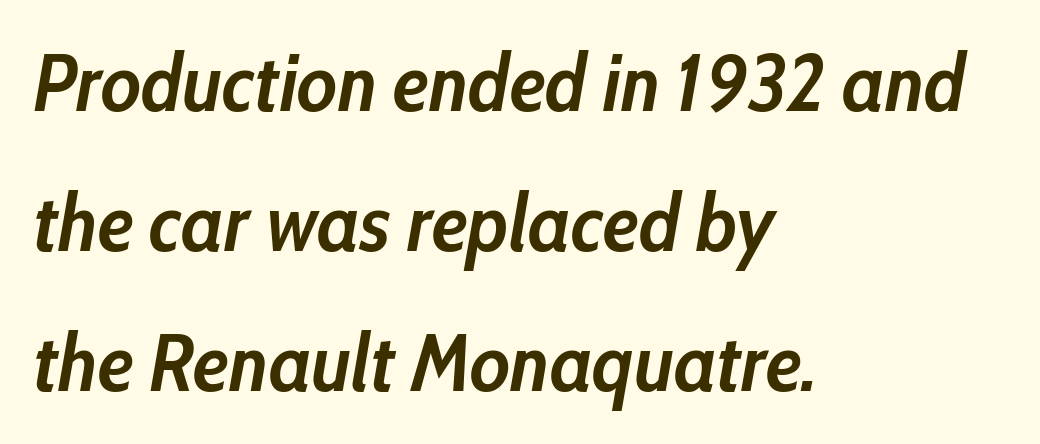
The image shows 80 px semibold, condensed type, italic (leaning right); set left-aligned, line spacing 1.75x, normal letter spacing, not underlined; low stroke contrast and a medium x-height.
